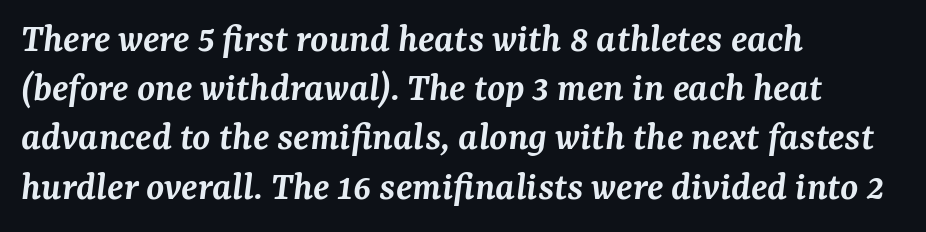
The image shows 41 px semibold serif type, italic (leaning right); set left-aligned, line spacing 1.2x, normal letter spacing, not underlined; medium stroke contrast and a medium x-height.
